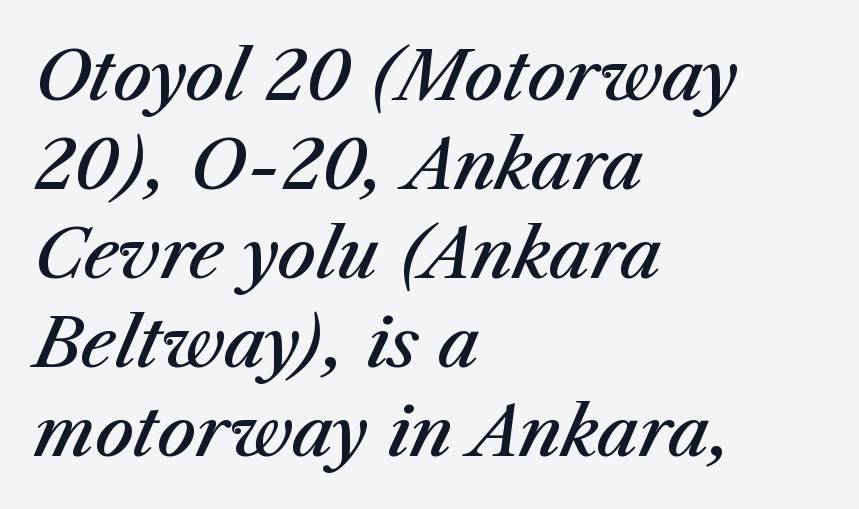
This is moderately heavy type, rendered in semibold. A typesetter would call this proportional, since set widths differ per character. The letters are slanted; this is an italic face. Check the space under the baseline: it is left empty.
